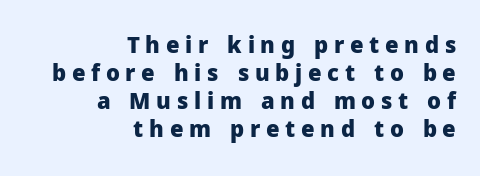
{"italic": "no", "bold": "yes", "underline": "no", "align": "right", "line_spacing": "normal", "line_spacing_ratio": 1.28, "letter_spacing": "wide", "letter_spacing_em": 0.26, "glyph_px": 22}
